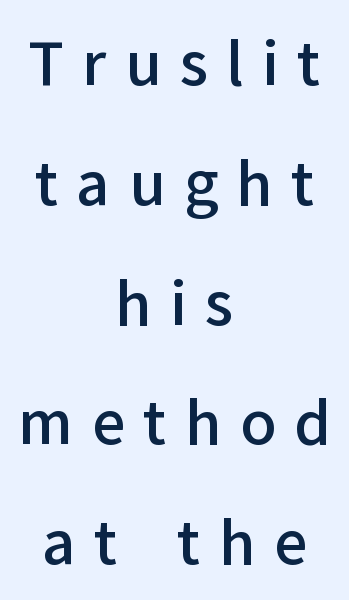
Posture: straight, roman, zero tilt. Typeset on center — no edge is straight. You could not count columns in this text — the font is proportionally spaced. Any mark beneath the type? The region is blank.
